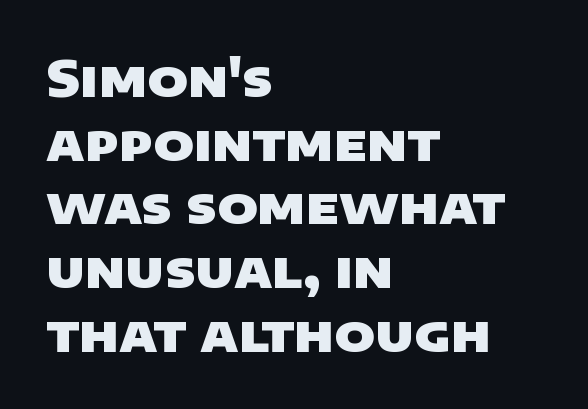
The image shows 49 px heavy, wide sans-serif type; set left-aligned, normal line spacing (1.3x), normal letter spacing, not underlined; low stroke contrast and a large x-height.
